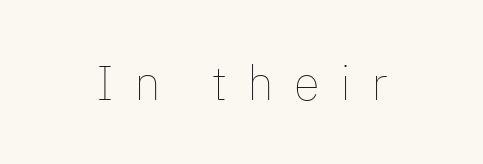
Q: Is the text bold? A: No.
Q: Is the text italic (slanted)? A: No, it is upright.
Q: Is the text underlined? A: No.
Q: Is the spacing between letters normal or unusually wide? A: Unusually wide.
Q: Width (condensed, normal, or wide)? A: Normal.
Q: Stroke contrast? A: Low.
Q: x-height? A: Medium.
Q: Monospaced? A: No.
